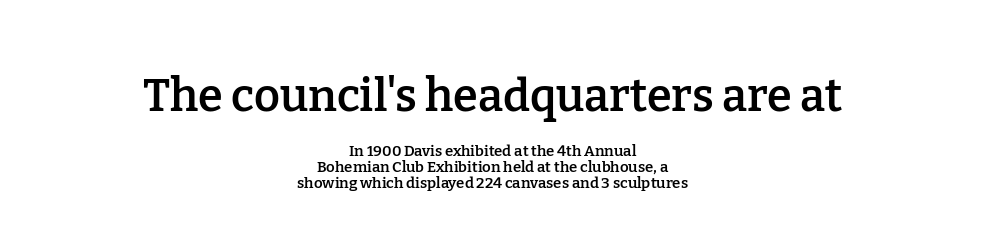
{"serif": "yes", "italic": "no", "bold": "semi", "weight": "semibold", "width": "normal", "stroke_contrast": "low", "x_height": "medium", "monospaced": "no", "underline": "no", "align": "center", "line_spacing": "tight", "line_spacing_ratio": 1.05, "letter_spacing": "normal", "letter_spacing_em": 0.0, "larger_block": "first", "size_ratio": 3.0, "glyph_px": 45}
